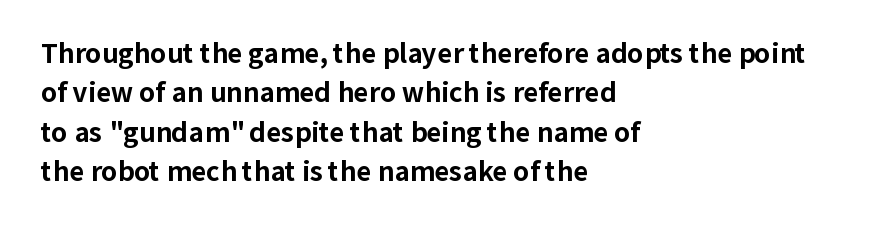
Typeset ragged right — the left edge is the straight one. The passage shown is not underscored anywhere. The lettering stays uniformly vertical, giving the passage a roman look. Short note: letters normally spaced.
